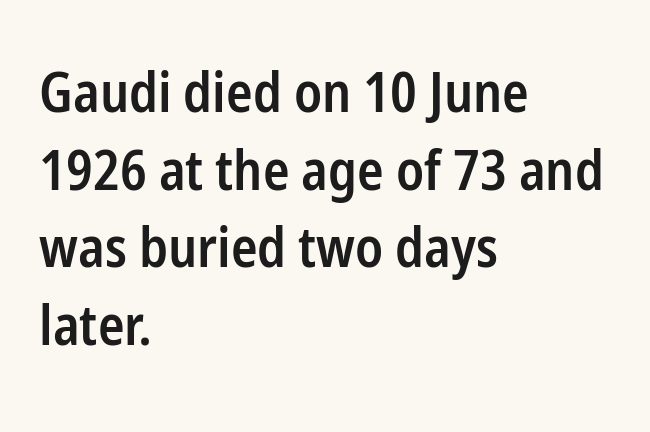
The lines sit at an ordinary, default distance from one another. The passage is arranged the way most books set body copy — flush left. Glyph-to-glyph distance matches everyday printed text. The strokes are fattened partway — semibold, not bold. Here the designer chose a conventional face with non-uniform glyph widths.
